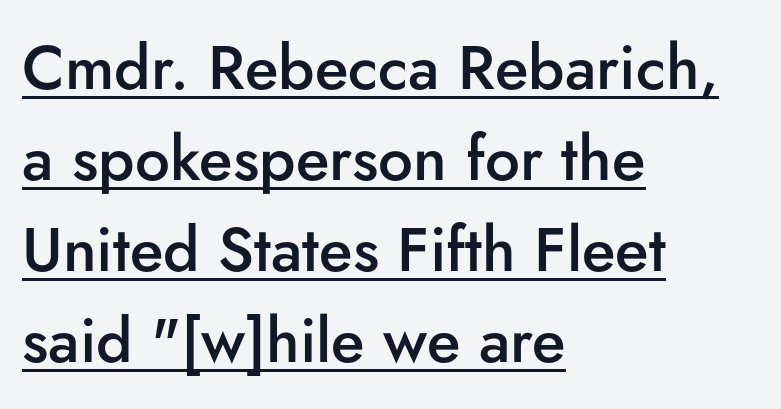
Examine the stroke ends and you'll find no serifs. A rule runs beneath these lines of type. The letters stand upright; this is a roman face. Alignment: flush left. Words appear dense and cohesive because spacing is normal. Stroke thickness is moderately raised; the sample reads as semibold.
